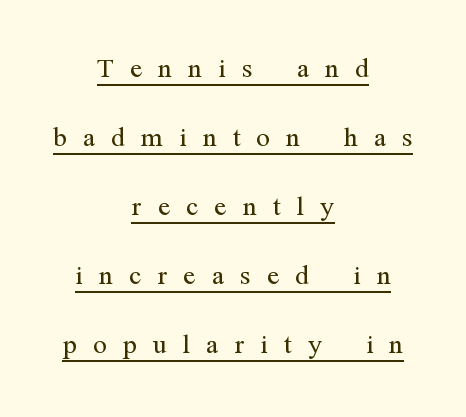
The typesetter has applied underlining to the passage shown. Character widths vary here, with narrow letters taking less room than wide ones. Does the leading feel generous? Absolutely, it's lavish. These lines have a slow, spaced-out rhythm from letter to letter. The compositor balanced each line on the midline.
